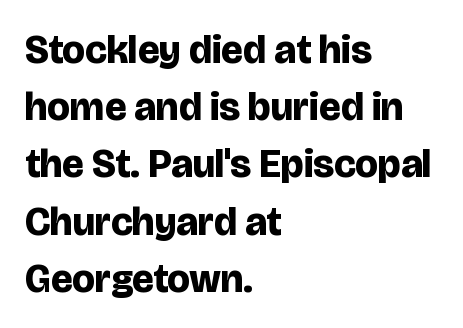
Q: Is the text bold? A: Yes.
Q: Is the text italic (slanted)? A: No, it is upright.
Q: Is the typeface a serif or a sans-serif typeface? A: Sans-serif.
Q: Is the text underlined? A: No.
Q: How is the paragraph aligned? A: Left-aligned.
Q: Is the spacing between letters normal or unusually wide? A: Normal.
Q: Is the spacing between lines tight, normal or loose? A: Normal.
Q: Width (condensed, normal, or wide)? A: Normal.
Q: Stroke contrast? A: Low.
Q: x-height? A: Large.
Q: Monospaced? A: No.
